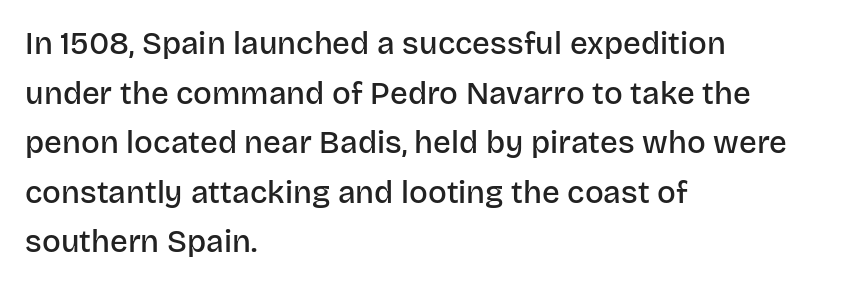
The image shows 31 px semibold sans-serif type, upright; set left-aligned, normal line spacing (1.6x), normal letter spacing, not underlined; low stroke contrast and a large x-height.
